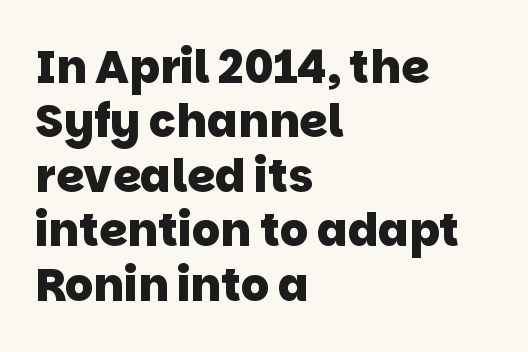
The image shows 45 px heavy sans-serif type; set left-aligned, line spacing 1.21x, normal letter spacing, not underlined; low stroke contrast and a large x-height.
